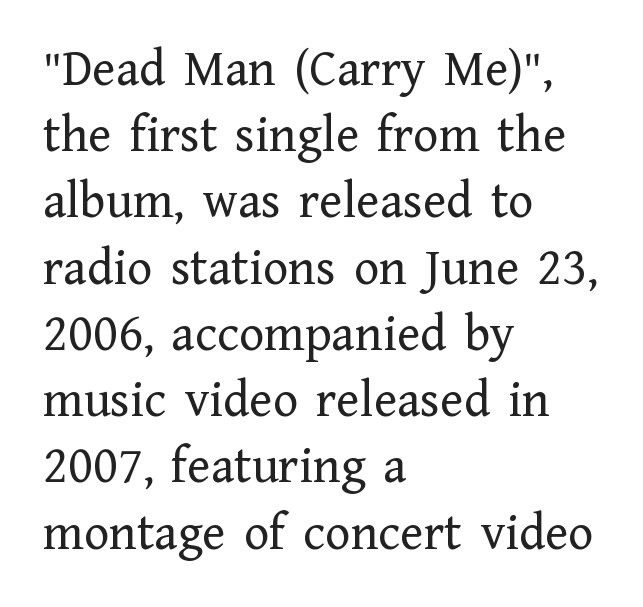
Q: Is the text bold? A: No.
Q: Is the text italic (slanted)? A: No, it is upright.
Q: Is the typeface a serif or a sans-serif typeface? A: Serif.
Q: Is the text underlined? A: No.
Q: How is the paragraph aligned? A: Left-aligned.
Q: Is the spacing between letters normal or unusually wide? A: Normal.
Q: Is the spacing between lines tight, normal or loose? A: Normal.
Q: Width (condensed, normal, or wide)? A: Normal.
Q: Stroke contrast? A: Low.
Q: x-height? A: Medium.
Q: Monospaced? A: No.
